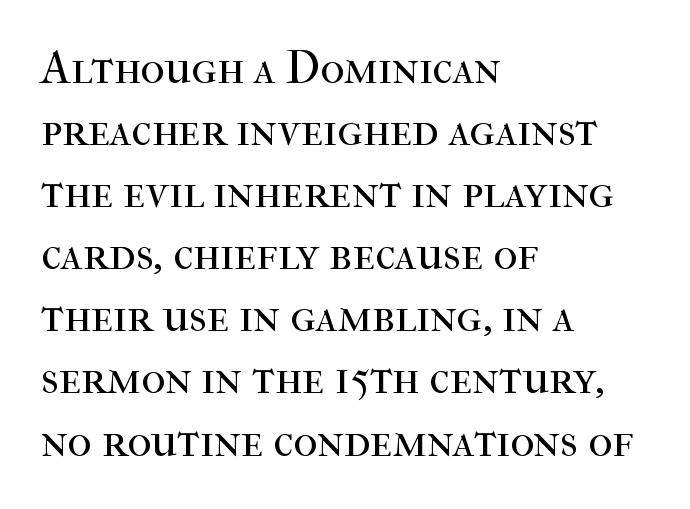
Q: Is the text bold? A: No.
Q: Is the text italic (slanted)? A: No, it is upright.
Q: Is the typeface a serif or a sans-serif typeface? A: Serif.
Q: Is the text underlined? A: No.
Q: How is the paragraph aligned? A: Left-aligned.
Q: Is the spacing between letters normal or unusually wide? A: Normal.
Q: Is the spacing between lines tight, normal or loose? A: Normal.
Q: Width (condensed, normal, or wide)? A: Normal.
Q: Stroke contrast? A: High.
Q: x-height? A: Medium.
Q: Monospaced? A: No.
